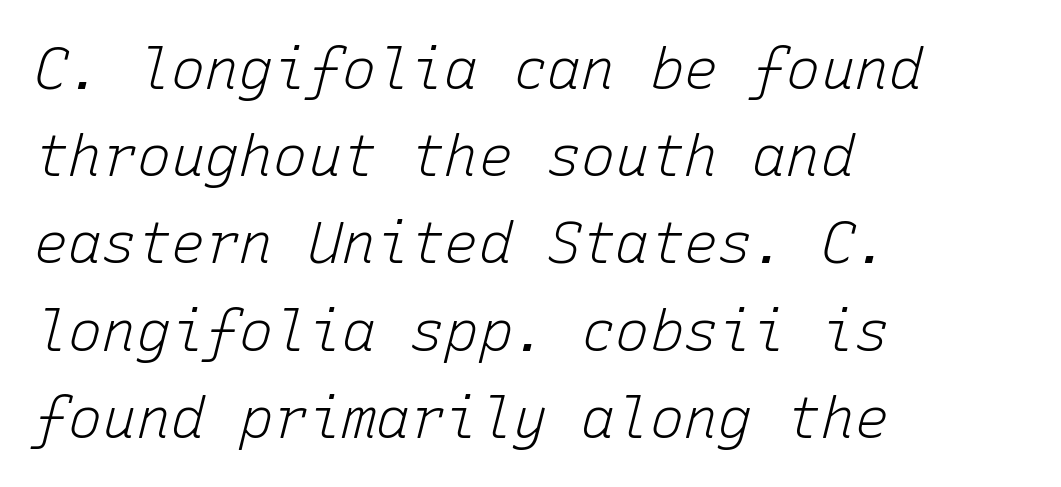
Q: Is the text bold? A: No.
Q: Is the text italic (slanted)? A: Yes, it leans right by about 15 degrees.
Q: Is the text underlined? A: No.
Q: How is the paragraph aligned? A: Left-aligned.
Q: Is the spacing between letters normal or unusually wide? A: Normal.
Q: Is the spacing between lines tight, normal or loose? A: Normal.
Q: Width (condensed, normal, or wide)? A: Normal.
Q: Stroke contrast? A: Low.
Q: x-height? A: Medium.
Q: Monospaced? A: Yes.
